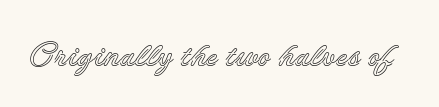
The image shows 34 px text type; set normal letter spacing, not underlined; a small x-height.
